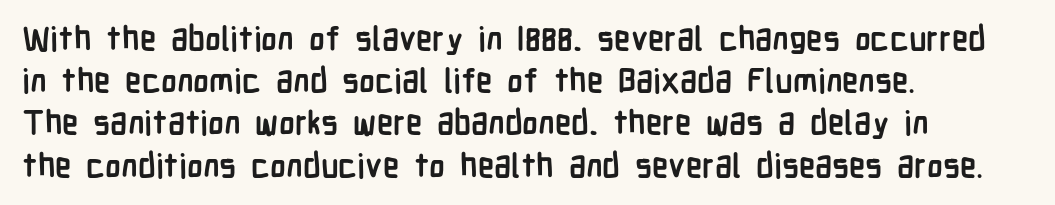
{"serif": "no", "italic": "no", "bold": "yes", "weight": "semibold", "width": "condensed", "stroke_contrast": "low", "x_height": "medium", "monospaced": "no", "underline": "no", "align": "left", "line_spacing": "normal", "line_spacing_ratio": 1.28, "letter_spacing": "normal", "letter_spacing_em": 0.0, "glyph_px": 33}
